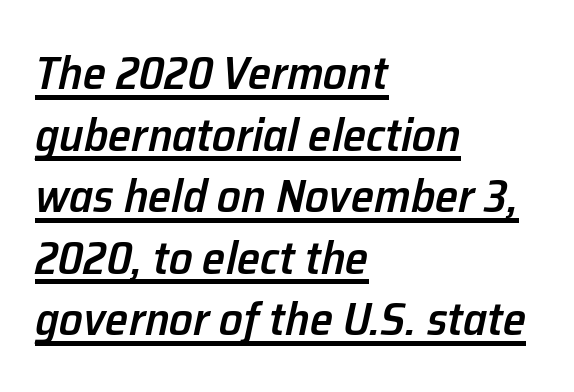
{"italic": "yes", "lean": "right", "slant_degrees": 12, "bold": "semi", "weight": "semibold", "width": "normal", "stroke_contrast": "low", "x_height": "medium", "monospaced": "no", "underline": "yes", "align": "left", "line_spacing": "normal", "line_spacing_ratio": 1.31, "letter_spacing": "normal", "letter_spacing_em": 0.0, "glyph_px": 47}
